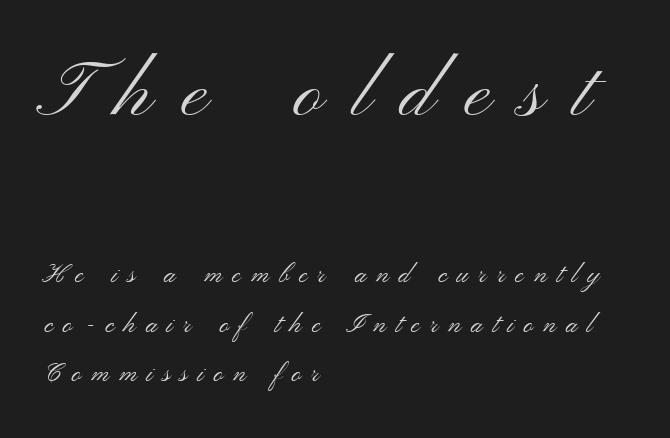
Descenders hang freely into open space. You could only call the tracking loose — the letters float apart. The designer went with a sans here, leaving each stem footless. Alignment: flush left.
